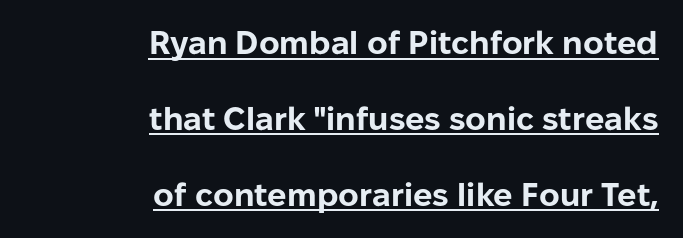
{"serif": "no", "italic": "no", "bold": "yes", "weight": "bold", "width": "normal", "stroke_contrast": "low", "x_height": "medium", "monospaced": "no", "underline": "yes", "align": "right", "line_spacing": "loose", "line_spacing_ratio": 2.37, "letter_spacing": "normal", "letter_spacing_em": 0.0, "glyph_px": 32}
